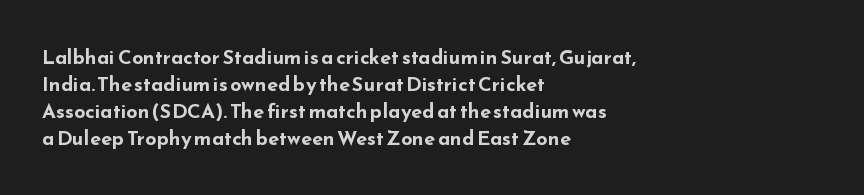
{"italic": "no", "bold": "yes", "underline": "no", "align": "left", "line_spacing": "normal", "line_spacing_ratio": 1.35, "letter_spacing": "normal", "letter_spacing_em": 0.0, "glyph_px": 20}
